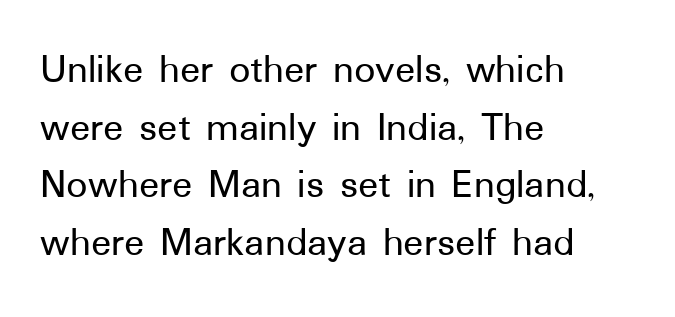
The glyphs are unaccompanied by any horizontal stroke below them. These lines were composed using upright roman letters. Here the designer chose a conventional face with non-uniform glyph widths. Stroke terminals: plain, sans-serif.
